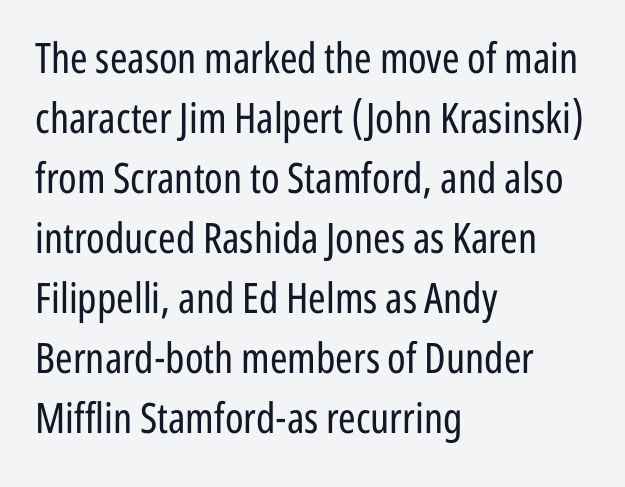
The image shows 42 px regular-weight, condensed sans-serif type, upright; set left-aligned, normal line spacing (1.43x), normal letter spacing, not underlined; low stroke contrast and a medium x-height.
